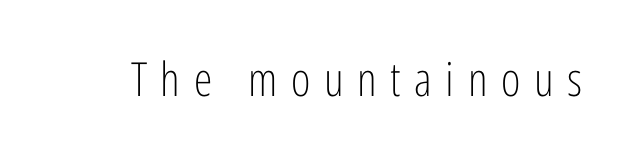
Q: Is the text bold? A: No.
Q: Is the text italic (slanted)? A: No, it is upright.
Q: Is the typeface a serif or a sans-serif typeface? A: Sans-serif.
Q: Is the text underlined? A: No.
Q: Is the spacing between letters normal or unusually wide? A: Unusually wide.
Q: Width (condensed, normal, or wide)? A: Condensed.
Q: Stroke contrast? A: Low.
Q: x-height? A: Medium.
Q: Monospaced? A: No.
